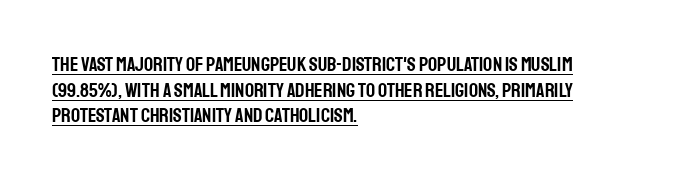
Q: Is the text italic (slanted)? A: No, it is upright.
Q: Is the text underlined? A: Yes.
Q: How is the paragraph aligned? A: Left-aligned.
Q: Is the spacing between letters normal or unusually wide? A: Normal.
Q: Is the spacing between lines tight, normal or loose? A: Normal.
